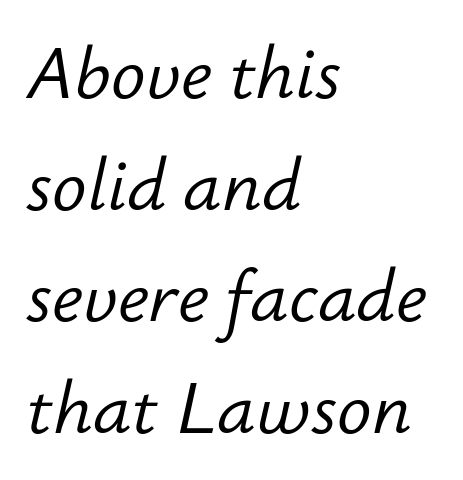
{"italic": "yes", "lean": "right", "slant_degrees": 12, "bold": "no", "weight": "light", "width": "normal", "stroke_contrast": "low", "x_height": "small", "monospaced": "no", "underline": "no", "align": "left", "line_spacing": "normal", "line_spacing_ratio": 1.55, "letter_spacing": "normal", "letter_spacing_em": 0.0, "glyph_px": 72}
